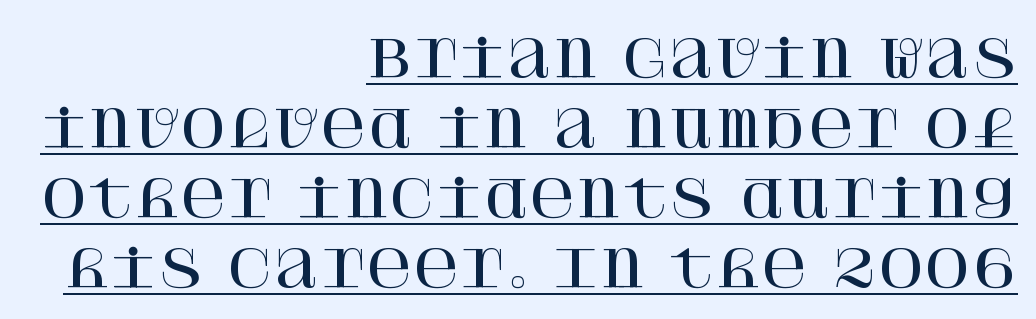
The image shows 50 px serif type, upright; set right-aligned, normal line spacing (1.4x), normal letter spacing, underlined; high stroke contrast and a large x-height.
